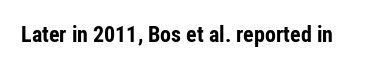
Q: Is the text bold? A: Yes.
Q: Is the text italic (slanted)? A: No, it is upright.
Q: Is the text underlined? A: No.
Q: Is the spacing between letters normal or unusually wide? A: Normal.
